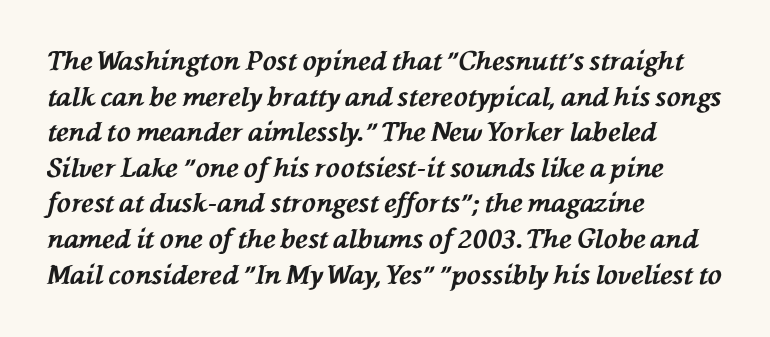
{"italic": "yes", "lean": "left", "slant_degrees": 76, "bold": "yes", "underline": "no", "align": "left", "line_spacing": "normal", "line_spacing_ratio": 1.37, "letter_spacing": "normal", "letter_spacing_em": 0.0, "glyph_px": 26}
